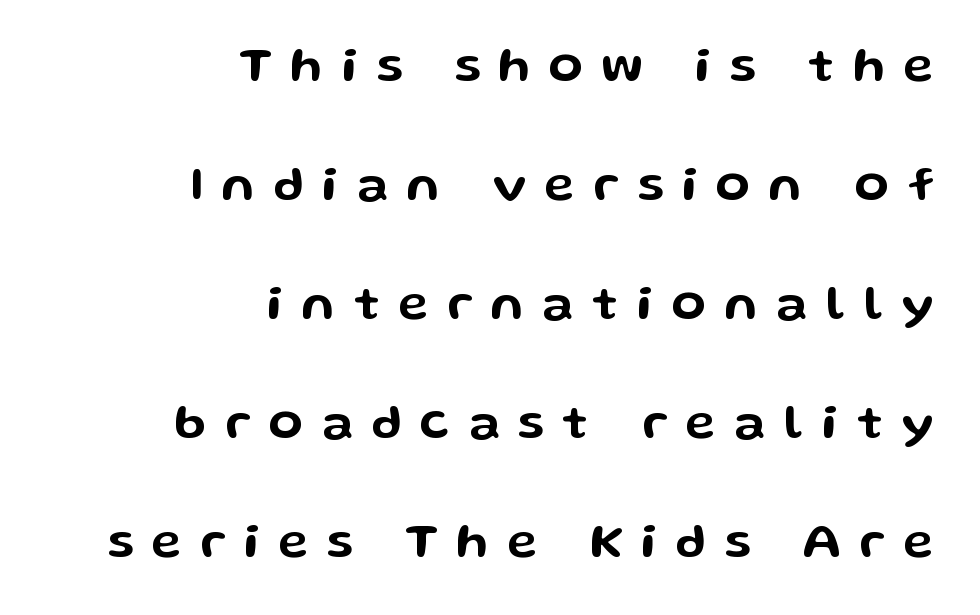
The image shows 50 px wide sans-serif type, upright; set right-aligned, loose line spacing (2.38x), unusually wide letter spacing (+0.37 em), not underlined; low stroke contrast and a medium x-height.
